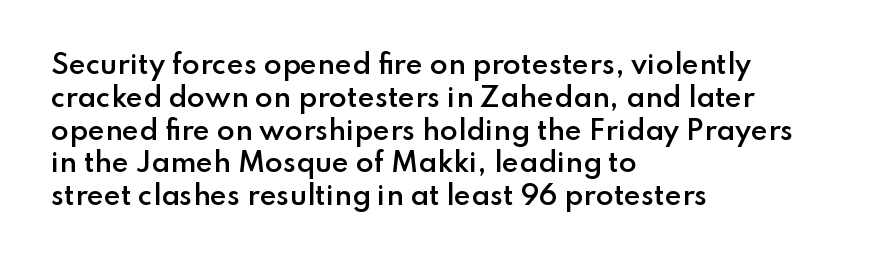
Q: Is the text bold? A: Semi-bold.
Q: Is the text italic (slanted)? A: No, it is upright.
Q: Is the text underlined? A: No.
Q: How is the paragraph aligned? A: Left-aligned.
Q: Is the spacing between letters normal or unusually wide? A: Normal.
Q: Is the spacing between lines tight, normal or loose? A: Normal.
